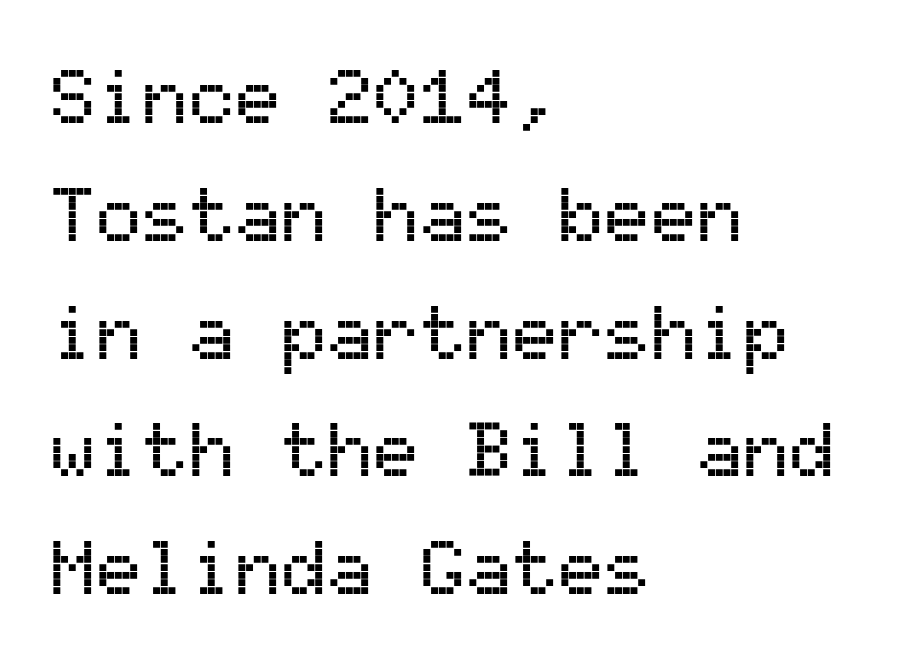
Q: Is the text italic (slanted)? A: No, it is upright.
Q: Is the typeface a serif or a sans-serif typeface? A: Sans-serif.
Q: Is the text underlined? A: No.
Q: How is the paragraph aligned? A: Left-aligned.
Q: Is the spacing between letters normal or unusually wide? A: Normal.
Q: Is the spacing between lines tight, normal or loose? A: Normal.
Q: Width (condensed, normal, or wide)? A: Normal.
Q: Stroke contrast? A: Medium.
Q: x-height? A: Medium.
Q: Monospaced? A: Yes.
